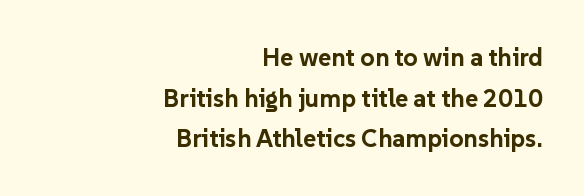
{"italic": "no", "bold": "yes", "underline": "no", "align": "right", "line_spacing": "normal", "line_spacing_ratio": 1.63, "letter_spacing": "normal", "letter_spacing_em": 0.0, "glyph_px": 25}
